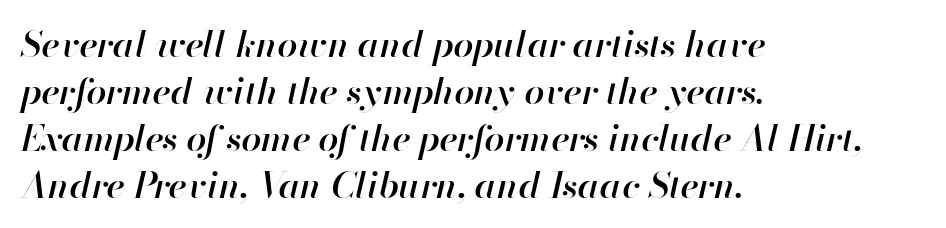
Q: Is the text bold? A: Semi-bold.
Q: Is the text italic (slanted)? A: Yes, it leans right by about 13 degrees.
Q: Is the text underlined? A: No.
Q: How is the paragraph aligned? A: Left-aligned.
Q: Is the spacing between letters normal or unusually wide? A: Normal.
Q: Is the spacing between lines tight, normal or loose? A: Normal.
Q: Width (condensed, normal, or wide)? A: Normal.
Q: Stroke contrast? A: High.
Q: x-height? A: Small.
Q: Monospaced? A: No.
